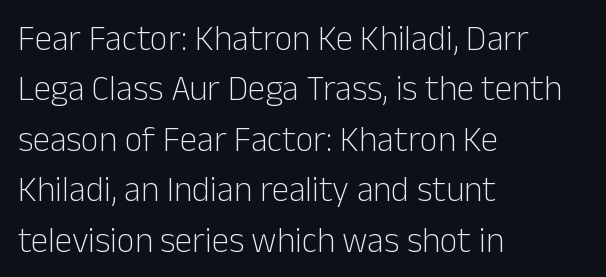
Q: Is the text bold? A: No.
Q: Is the text italic (slanted)? A: No, it is upright.
Q: Is the typeface a serif or a sans-serif typeface? A: Sans-serif.
Q: Is the text underlined? A: No.
Q: How is the paragraph aligned? A: Left-aligned.
Q: Is the spacing between letters normal or unusually wide? A: Normal.
Q: Is the spacing between lines tight, normal or loose? A: Normal.
Q: Width (condensed, normal, or wide)? A: Normal.
Q: Stroke contrast? A: Low.
Q: x-height? A: Medium.
Q: Monospaced? A: No.
